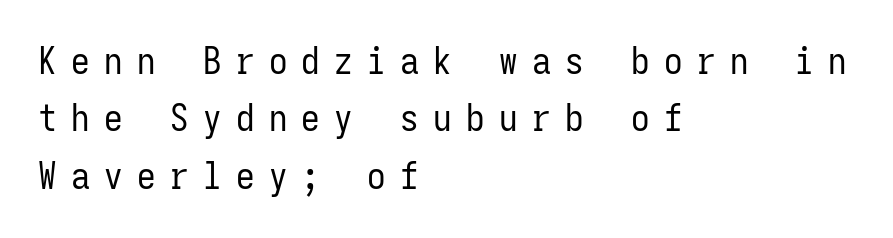
The image shows 37 px regular-weight, condensed sans-serif type, upright, monospaced; set left-aligned, normal line spacing (1.55x), unusually wide letter spacing (+0.39 em), not underlined; low stroke contrast and a medium x-height.
